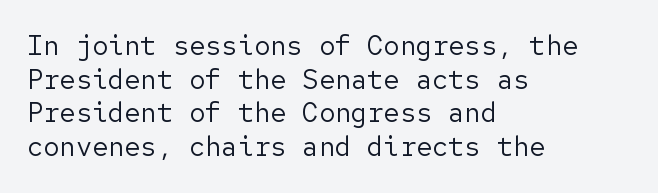
Q: Is the text bold? A: No.
Q: Is the text italic (slanted)? A: No, it is upright.
Q: Is the text underlined? A: No.
Q: How is the paragraph aligned? A: Left-aligned.
Q: Is the spacing between letters normal or unusually wide? A: Normal.
Q: Is the spacing between lines tight, normal or loose? A: Normal.
